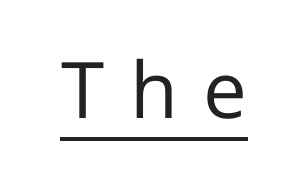
You can see a thin bar hugging the bottom of the glyphs. In terms of letterspacing, this is a distinctly airy, spread setting. The font sits on the lighter half of the weight spectrum, regular included. A typesetter would call this proportional, since set widths differ per character. Do the letters lean? They stand straight.
